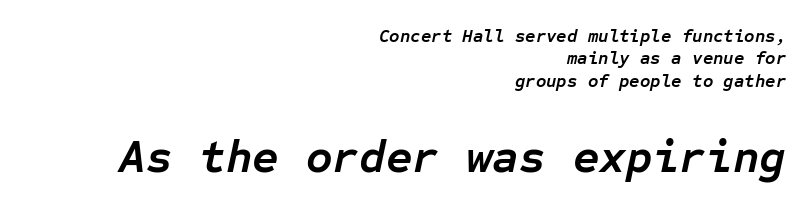
Q: Is the text bold? A: Yes.
Q: Is the text italic (slanted)? A: Yes, it leans right by about 12 degrees.
Q: Is the text underlined? A: No.
Q: How is the paragraph aligned? A: Right-aligned.
Q: Is the spacing between letters normal or unusually wide? A: Normal.
Q: Is the spacing between lines tight, normal or loose? A: Normal.
Q: Which block of text is set in a larger size, the first (top) or the second (bottom)? A: The second (bottom) one.
Q: Width (condensed, normal, or wide)? A: Normal.
Q: Stroke contrast? A: Low.
Q: x-height? A: Medium.
Q: Monospaced? A: Yes.
